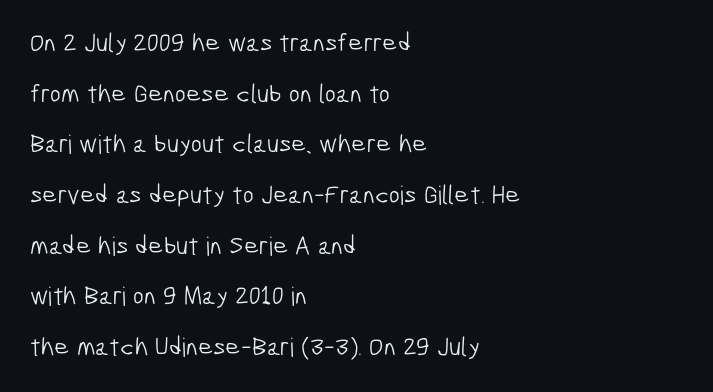
The image shows 26 px text type; set left-aligned, loose line spacing (1.95x), normal letter spacing, not underlined.
